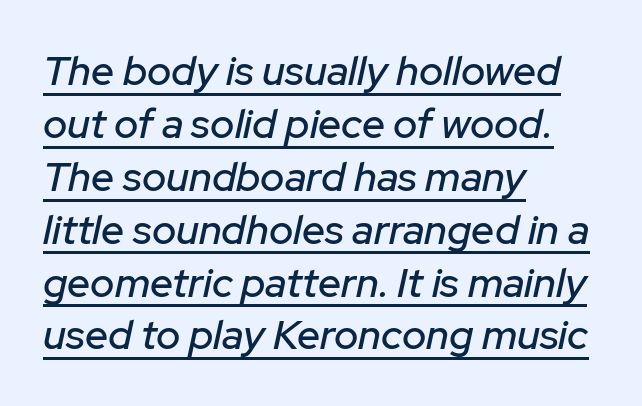
Left-aligned paragraph, ragged on the right. Quick note: interline space is typical. The specimen includes a rule beneath the text block's lines. Characters are canted at an angle relative to the baseline's perpendicular. Glyph-to-glyph distance matches everyday printed text.
